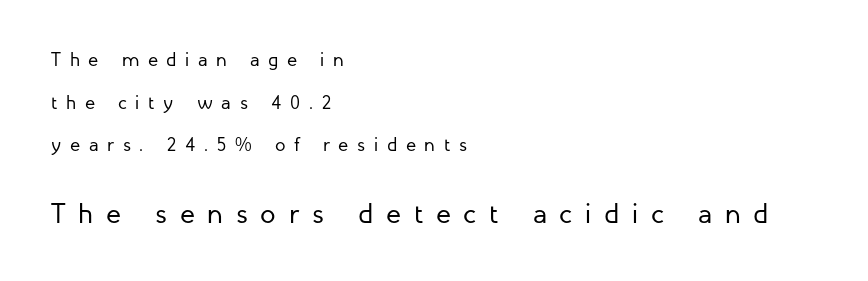
Q: Is the text bold? A: No.
Q: Is the text italic (slanted)? A: No, it is upright.
Q: Is the typeface a serif or a sans-serif typeface? A: Sans-serif.
Q: Is the text underlined? A: No.
Q: How is the paragraph aligned? A: Left-aligned.
Q: Is the spacing between letters normal or unusually wide? A: Unusually wide.
Q: Is the spacing between lines tight, normal or loose? A: Loose.
Q: Which block of text is set in a larger size, the first (top) or the second (bottom)? A: The second (bottom) one.
Q: Width (condensed, normal, or wide)? A: Normal.
Q: Stroke contrast? A: Low.
Q: x-height? A: Medium.
Q: Monospaced? A: No.
